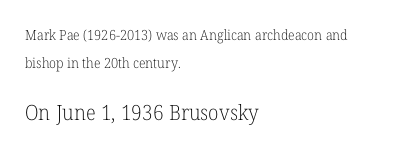
The image shows 21 px text type, upright; set left-aligned, loose line spacing (1.97x), normal letter spacing, not underlined; the second (bottom) block is 1.5x larger.
